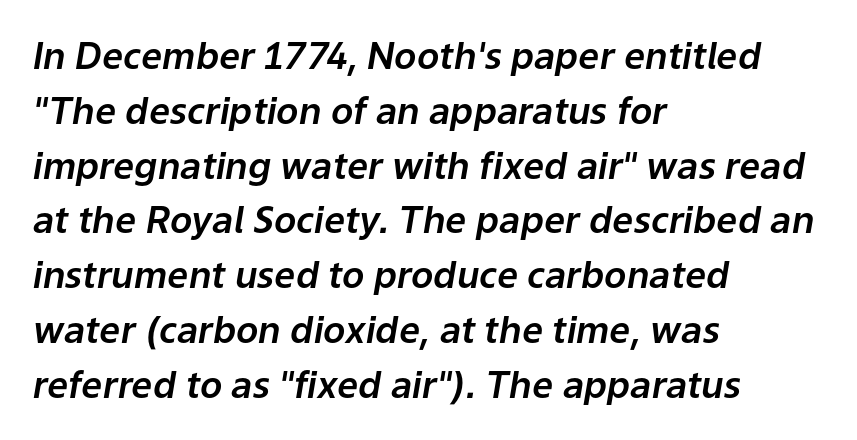
The designer left line spacing at the default. This sample is left-justified, so line endings fall wherever the words run out. The area under the type is left untouched. The rendering applies a slant to the glyphs. Think of a printed novel: that variable character pitch is what you see here. Caption: standard tracking, unaltered.
